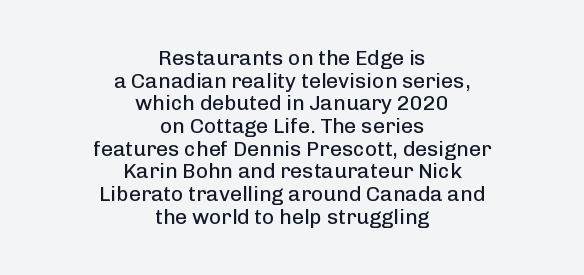
Q: Is the text bold? A: No.
Q: Is the text italic (slanted)? A: No, it is upright.
Q: Is the text underlined? A: No.
Q: How is the paragraph aligned? A: Centered.
Q: Is the spacing between letters normal or unusually wide? A: Normal.
Q: Is the spacing between lines tight, normal or loose? A: Tight.
